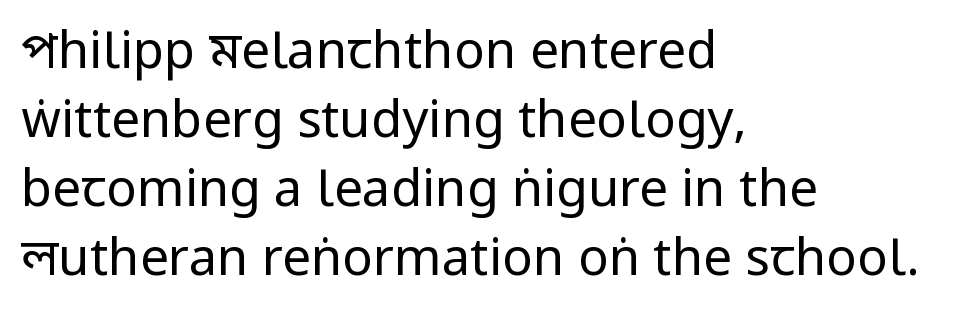
The image shows 51 px regular-weight, condensed sans-serif type, upright; set left-aligned, normal line spacing (1.35x), normal letter spacing, not underlined; low stroke contrast.
